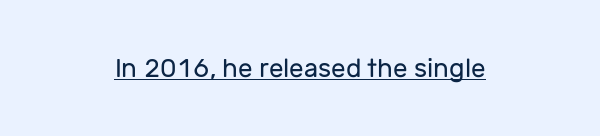
The image shows 26 px text type, upright; set centered, normal letter spacing, underlined.
